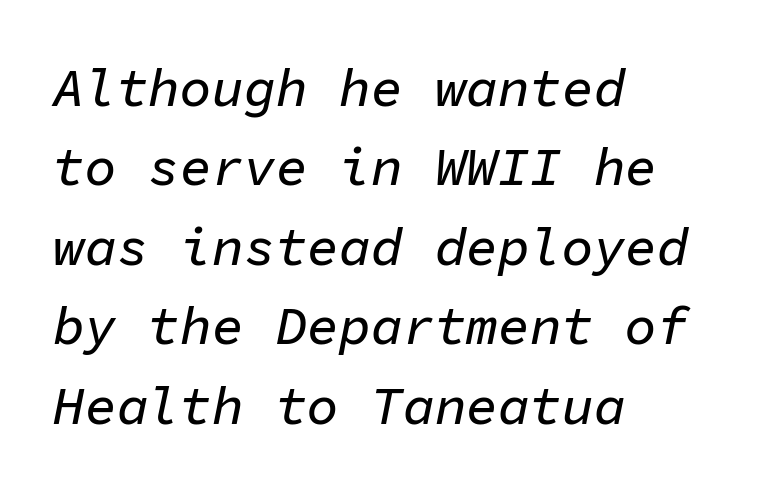
Q: Is the text italic (slanted)? A: Yes, it leans right by about 11 degrees.
Q: Is the text underlined? A: No.
Q: How is the paragraph aligned? A: Left-aligned.
Q: Is the spacing between letters normal or unusually wide? A: Normal.
Q: Is the spacing between lines tight, normal or loose? A: Normal.
Q: Width (condensed, normal, or wide)? A: Normal.
Q: Stroke contrast? A: Low.
Q: x-height? A: Medium.
Q: Monospaced? A: Yes.
